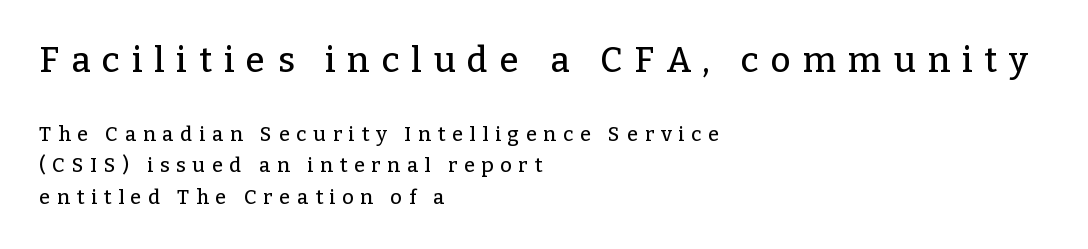
Q: Is the text italic (slanted)? A: No, it is upright.
Q: Is the typeface a serif or a sans-serif typeface? A: Serif.
Q: Is the text underlined? A: No.
Q: How is the paragraph aligned? A: Left-aligned.
Q: Is the spacing between letters normal or unusually wide? A: Unusually wide.
Q: Is the spacing between lines tight, normal or loose? A: Normal.
Q: Which block of text is set in a larger size, the first (top) or the second (bottom)? A: The first (top) one.
Q: Width (condensed, normal, or wide)? A: Normal.
Q: Stroke contrast? A: Low.
Q: x-height? A: Medium.
Q: Monospaced? A: No.
